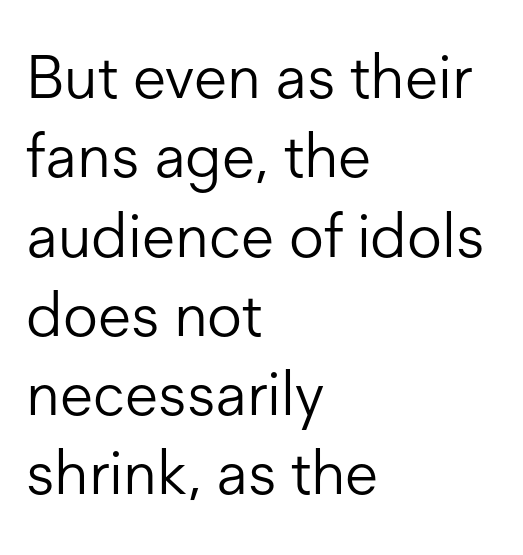
The image shows 61 px light sans-serif type, upright; set left-aligned, normal line spacing (1.3x), normal letter spacing, not underlined; low stroke contrast and a medium x-height.
